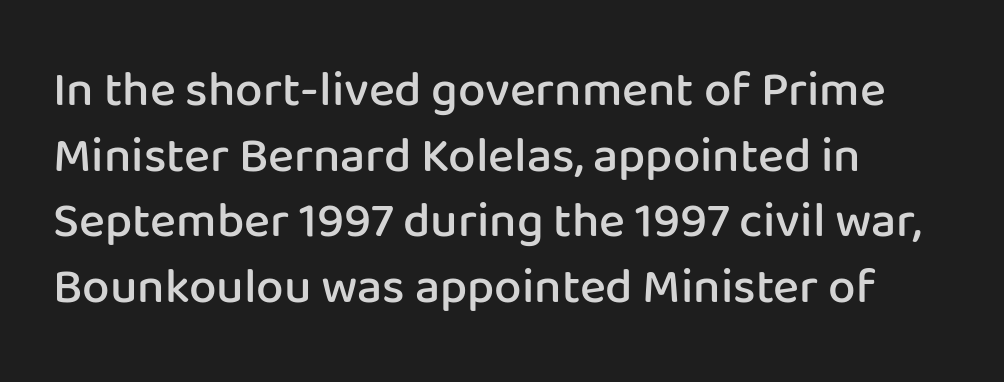
Check where the strokes stop: nothing finishes them off — pure sans. Words appear dense and cohesive because spacing is normal. Left-aligned paragraph, ragged on the right. This is moderately heavy type, rendered in semibold. The rows are spaced the way most documents space them. Looks like regular typesetting: each glyph gets only the width it needs.
